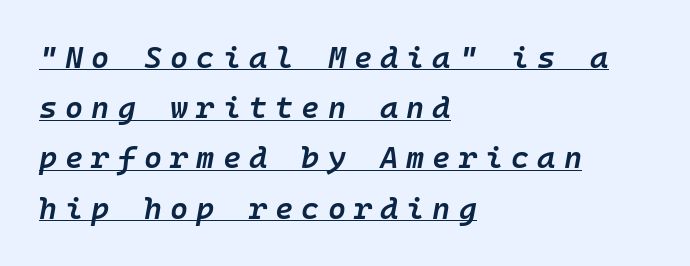
The image shows 31 px semibold type, italic (leaning right), monospaced; set left-aligned, normal line spacing (1.62x), unusually wide letter spacing (+0.26 em), underlined; low stroke contrast and a medium x-height.
